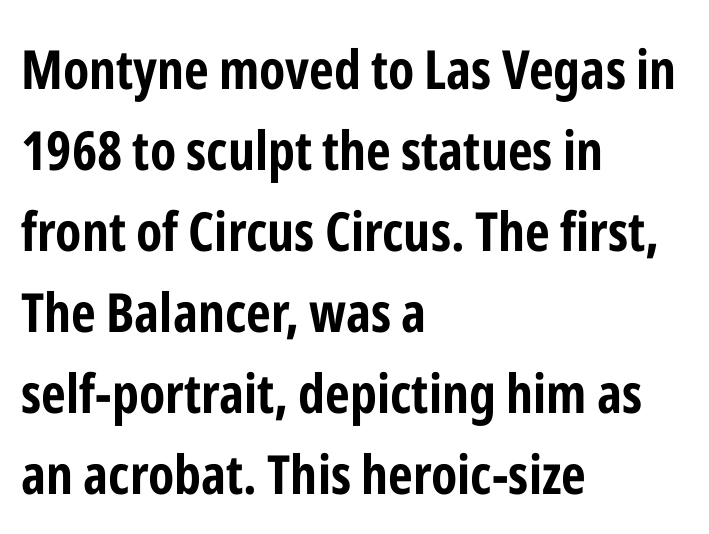
Letter spacing: default. Each letter keeps its own natural width here, so spacing adapts to shape. Bold? Absolutely — the strokes are thick and heavy. A typesetter would mark this as roman, not italic. Reading down the column, the eye jumps a familiar distance to each next line. Glance below the letters and you will spot only blank space.
